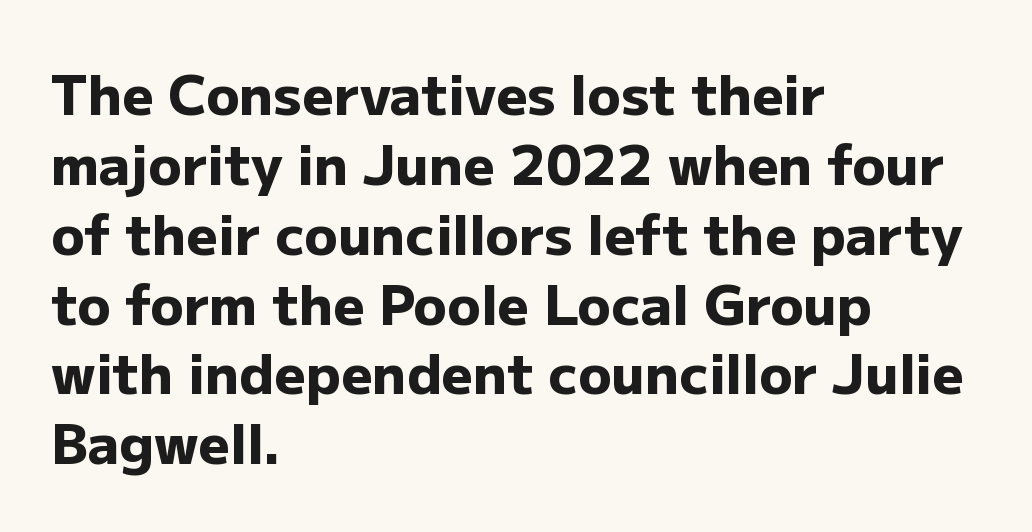
{"serif": "no", "italic": "no", "bold": "yes", "weight": "heavy", "width": "normal", "stroke_contrast": "low", "x_height": "medium", "monospaced": "no", "underline": "no", "align": "left", "line_spacing": "normal", "line_spacing_ratio": 1.27, "letter_spacing": "normal", "letter_spacing_em": 0.0, "glyph_px": 55}
